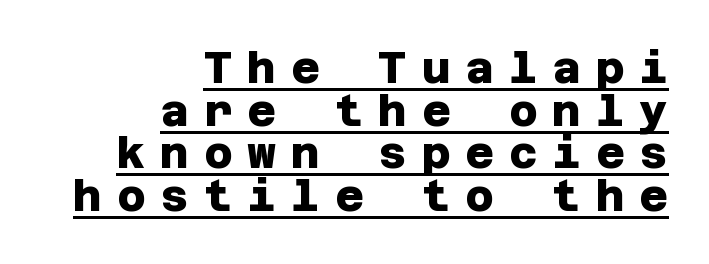
Q: Is the text bold? A: Yes.
Q: Is the typeface a serif or a sans-serif typeface? A: Sans-serif.
Q: Is the text underlined? A: Yes.
Q: How is the paragraph aligned? A: Right-aligned.
Q: Is the spacing between letters normal or unusually wide? A: Unusually wide.
Q: Is the spacing between lines tight, normal or loose? A: Tight.
Q: Width (condensed, normal, or wide)? A: Normal.
Q: Stroke contrast? A: Low.
Q: x-height? A: Large.
